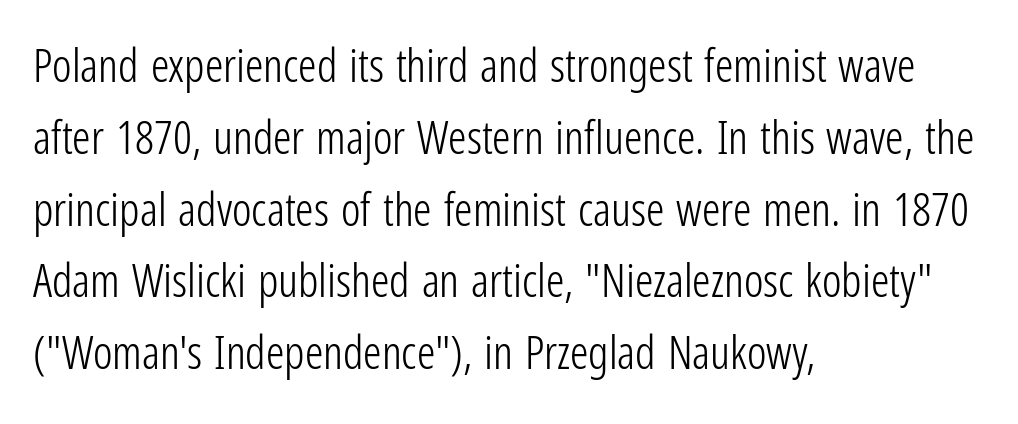
Q: Is the text bold? A: No.
Q: Is the text italic (slanted)? A: No, it is upright.
Q: Is the typeface a serif or a sans-serif typeface? A: Sans-serif.
Q: Is the text underlined? A: No.
Q: How is the paragraph aligned? A: Left-aligned.
Q: Is the spacing between letters normal or unusually wide? A: Normal.
Q: Is the spacing between lines tight, normal or loose? A: Normal.
Q: Width (condensed, normal, or wide)? A: Condensed.
Q: Stroke contrast? A: Low.
Q: x-height? A: Medium.
Q: Monospaced? A: No.
